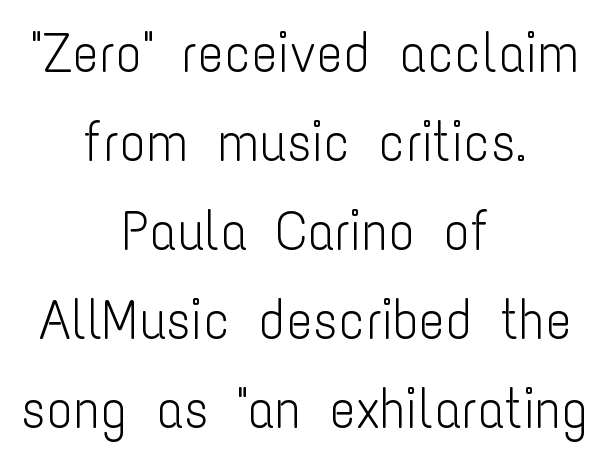
Q: Is the text bold? A: No.
Q: Is the text italic (slanted)? A: No, it is upright.
Q: Is the typeface a serif or a sans-serif typeface? A: Sans-serif.
Q: Is the text underlined? A: No.
Q: How is the paragraph aligned? A: Centered.
Q: Is the spacing between letters normal or unusually wide? A: Normal.
Q: Is the spacing between lines tight, normal or loose? A: Normal.
Q: Width (condensed, normal, or wide)? A: Condensed.
Q: Stroke contrast? A: Low.
Q: x-height? A: Medium.
Q: Monospaced? A: No.
